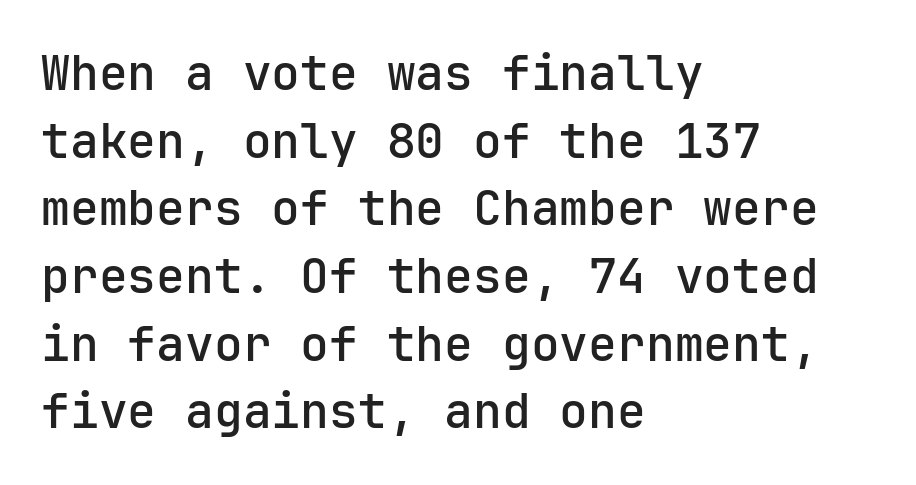
{"serif": "no", "italic": "no", "bold": "semi", "weight": "semibold", "width": "normal", "stroke_contrast": "low", "x_height": "medium", "underline": "no", "align": "left", "line_spacing": "normal", "line_spacing_ratio": 1.41, "letter_spacing": "normal", "letter_spacing_em": 0.0, "glyph_px": 48}
